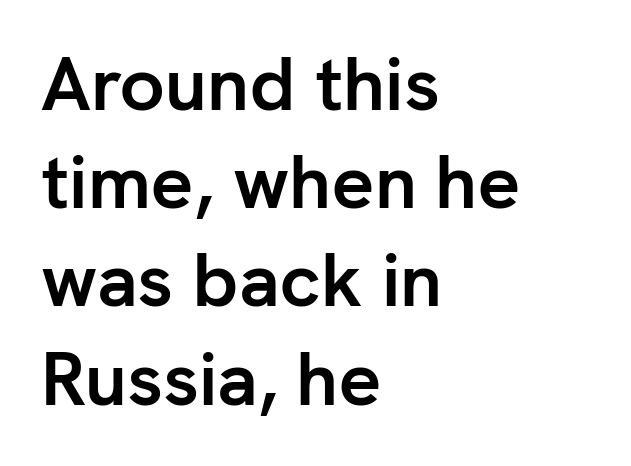
Q: Is the text bold? A: Yes.
Q: Is the text italic (slanted)? A: No, it is upright.
Q: Is the typeface a serif or a sans-serif typeface? A: Sans-serif.
Q: Is the text underlined? A: No.
Q: How is the paragraph aligned? A: Left-aligned.
Q: Is the spacing between letters normal or unusually wide? A: Normal.
Q: Is the spacing between lines tight, normal or loose? A: Normal.
Q: Width (condensed, normal, or wide)? A: Normal.
Q: Stroke contrast? A: Low.
Q: x-height? A: Medium.
Q: Monospaced? A: No.
